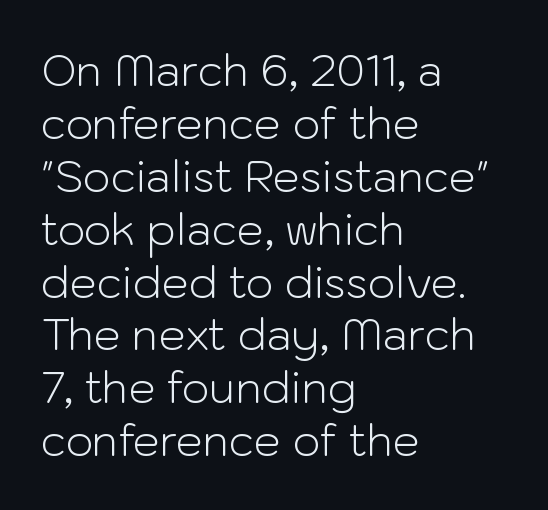
Spacing between characters is what you'd get straight out of the box. The face used here is proportionally spaced, like ordinary book or web type. This is roman type, the default non-slanted kind. A light-to-regular cut is what we see here. This is sans-serif lettering, the kind often seen on screens and signage. Leftover space on each line is placed entirely after the last word.
